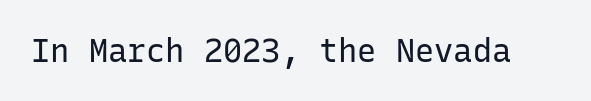
{"serif": "no", "italic": "no", "bold": "no", "weight": "regular", "width": "normal", "stroke_contrast": "low", "x_height": "medium", "monospaced": "yes", "underline": "no", "letter_spacing": "normal", "letter_spacing_em": 0.0, "glyph_px": 32}
